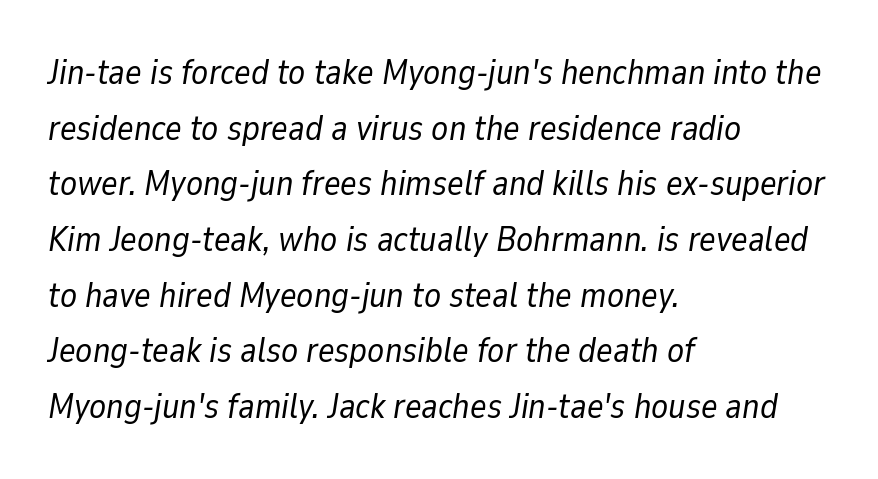
Q: Is the text bold? A: No.
Q: Is the text italic (slanted)? A: Yes, it leans right by about 9 degrees.
Q: Is the text underlined? A: No.
Q: How is the paragraph aligned? A: Left-aligned.
Q: Is the spacing between letters normal or unusually wide? A: Normal.
Q: Is the spacing between lines tight, normal or loose? A: Normal.
Q: Width (condensed, normal, or wide)? A: Normal.
Q: Stroke contrast? A: Low.
Q: x-height? A: Medium.
Q: Monospaced? A: No.
